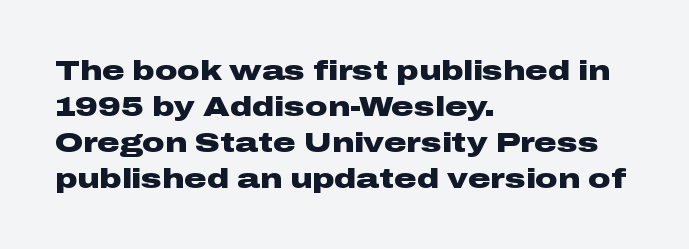
The image shows 28 px heavy, wide sans-serif type, upright; set left-aligned, normal line spacing (1.28x), normal letter spacing, not underlined; low stroke contrast and a medium x-height.
